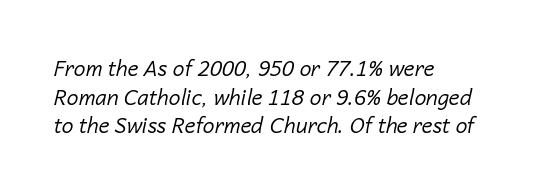
The image shows 21 px text type, italic (leaning right); set left-aligned, normal line spacing (1.36x), normal letter spacing, not underlined.
